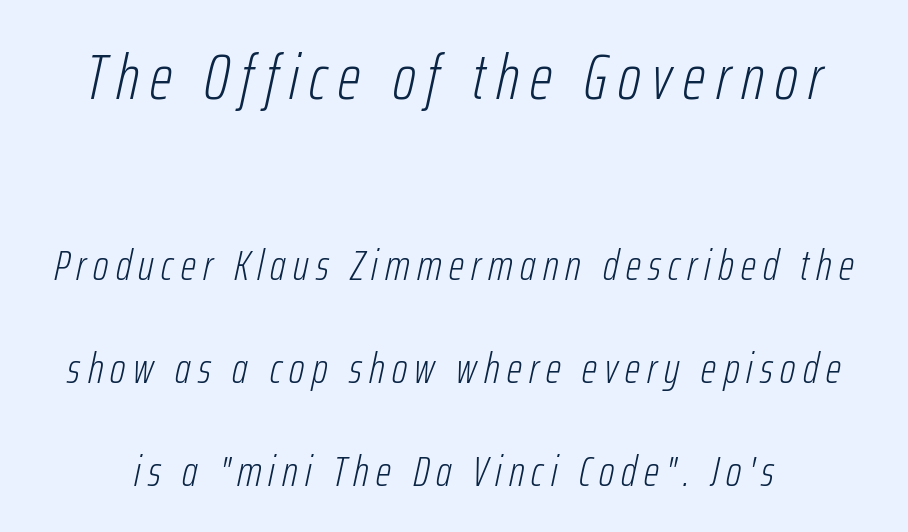
Q: Is the text bold? A: No.
Q: Is the text italic (slanted)? A: Yes, it leans right by about 12 degrees.
Q: Is the text underlined? A: No.
Q: Is the spacing between lines tight, normal or loose? A: Loose.
Q: Which block of text is set in a larger size, the first (top) or the second (bottom)? A: The first (top) one.
Q: Width (condensed, normal, or wide)? A: Condensed.
Q: Stroke contrast? A: Low.
Q: x-height? A: Medium.
Q: Monospaced? A: No.
